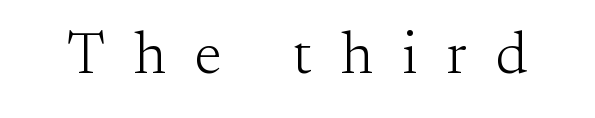
The letters stand straight up with perfectly vertical stems. The passage shown is typeset with a serif family. Short note: letters widely spaced. Character widths vary here, with narrow letters taking less room than wide ones. Descenders hang freely into open space.
